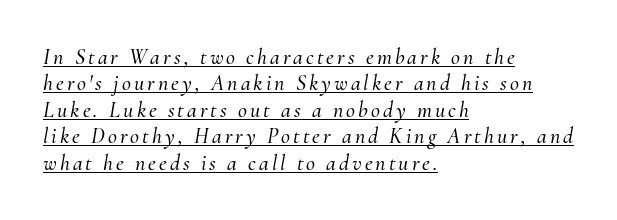
Q: Is the text italic (slanted)? A: Yes, it leans right by about 10 degrees.
Q: Is the text underlined? A: Yes.
Q: How is the paragraph aligned? A: Left-aligned.
